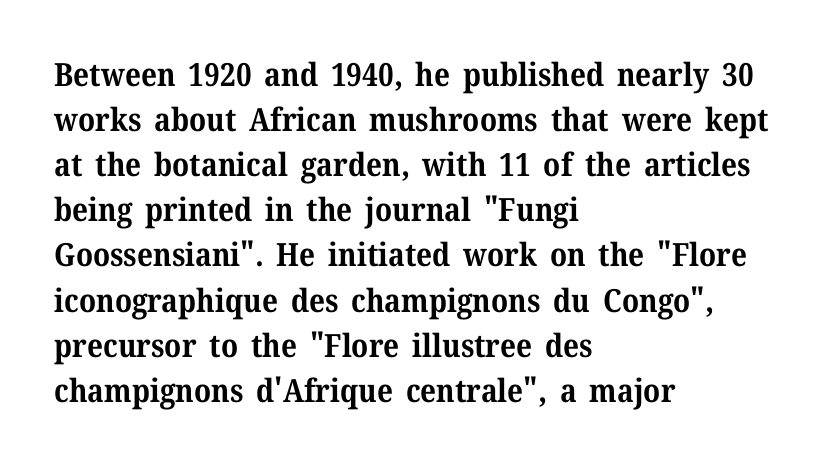
The image shows 32 px bold serif type, upright; set left-aligned, normal line spacing (1.41x), normal letter spacing, not underlined; medium stroke contrast and a medium x-height.
